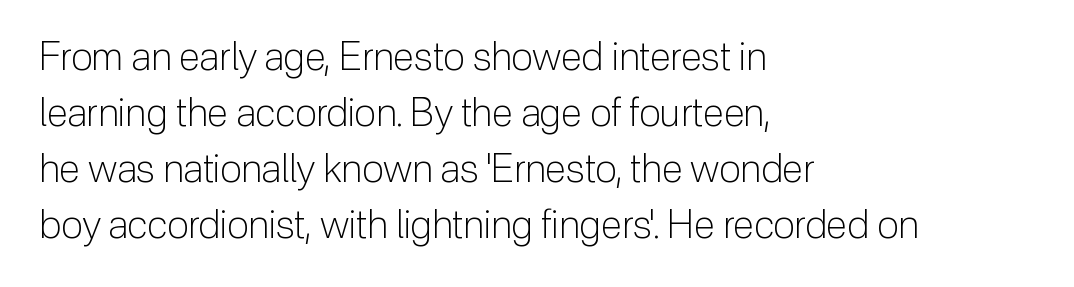
{"serif": "no", "italic": "no", "bold": "no", "weight": "light", "width": "normal", "stroke_contrast": "low", "x_height": "medium", "monospaced": "no", "underline": "no", "align": "left", "line_spacing": "normal", "line_spacing_ratio": 1.44, "letter_spacing": "normal", "letter_spacing_em": 0.0, "glyph_px": 39}
